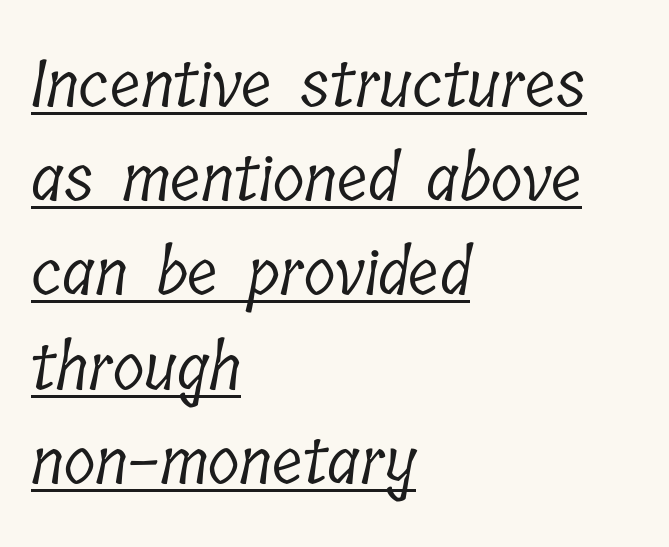
The image shows 65 px light, condensed serif type; set left-aligned, normal line spacing (1.45x), normal letter spacing, underlined; low stroke contrast and a medium x-height.
